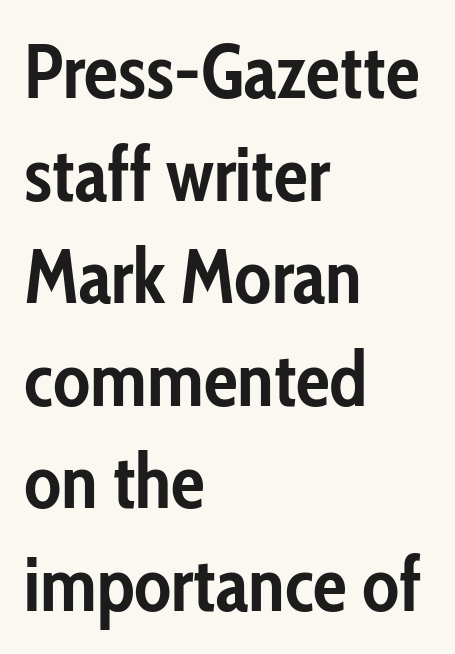
This is sans-serif lettering, the kind often seen on screens and signage. Letter spacing: default. The face used here is proportionally spaced, like ordinary book or web type. Style check: upright.
